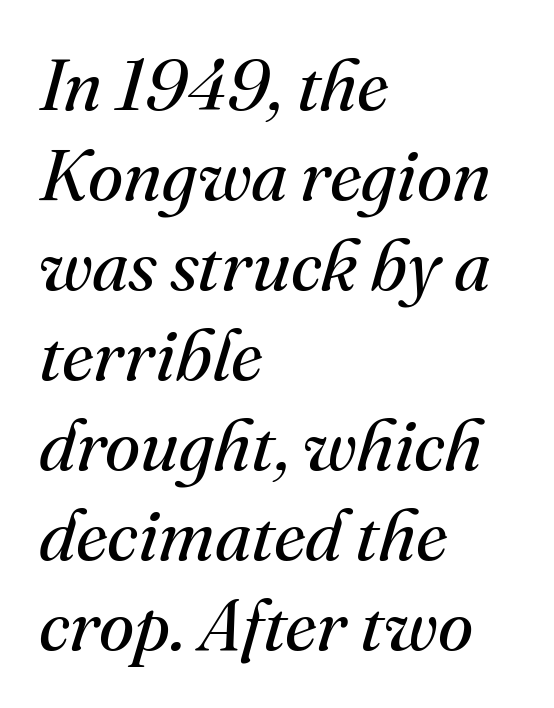
Q: Is the text bold? A: No.
Q: Is the text italic (slanted)? A: Yes, it leans right by about 16 degrees.
Q: Is the typeface a serif or a sans-serif typeface? A: Serif.
Q: Is the text underlined? A: No.
Q: How is the paragraph aligned? A: Left-aligned.
Q: Is the spacing between letters normal or unusually wide? A: Normal.
Q: Is the spacing between lines tight, normal or loose? A: Normal.
Q: Width (condensed, normal, or wide)? A: Normal.
Q: Stroke contrast? A: Medium.
Q: x-height? A: Small.
Q: Monospaced? A: No.
